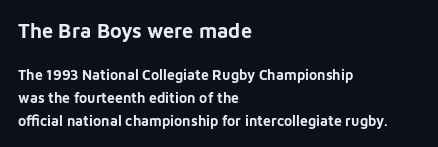
Q: Is the text bold? A: Yes.
Q: Is the text italic (slanted)? A: No, it is upright.
Q: Is the text underlined? A: No.
Q: How is the paragraph aligned? A: Left-aligned.
Q: Is the spacing between letters normal or unusually wide? A: Normal.
Q: Is the spacing between lines tight, normal or loose? A: Normal.
Q: Which block of text is set in a larger size, the first (top) or the second (bottom)? A: The first (top) one.
